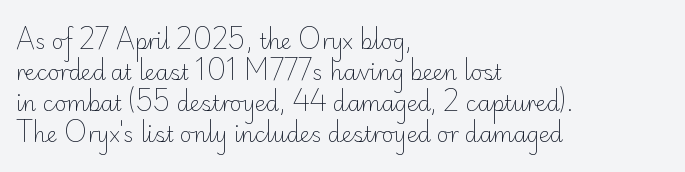
{"italic": "no", "bold": "no", "underline": "no", "align": "left", "line_spacing": "normal", "line_spacing_ratio": 1.48, "letter_spacing": "normal", "letter_spacing_em": 0.0, "glyph_px": 21}
